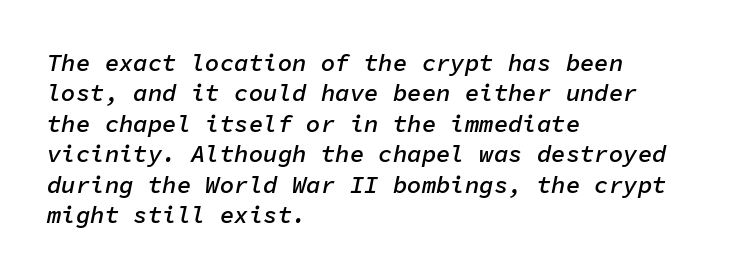
The image shows 24 px text type, italic (leaning right); set left-aligned, normal line spacing (1.27x), normal letter spacing, not underlined.
